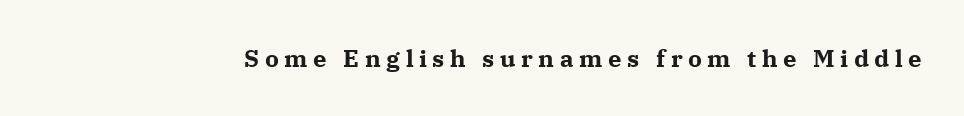
{"italic": "no", "bold": "yes", "underline": "no", "letter_spacing": "wide", "letter_spacing_em": 0.23, "glyph_px": 24}
